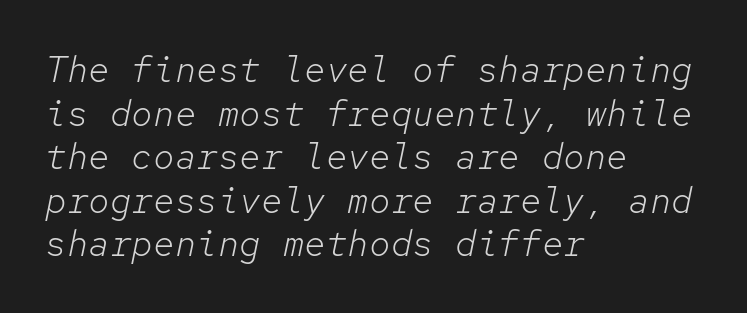
Line beginnings align vertically; line endings do not. The tracking reads as untouched default to a designer's eye. Is this a heavy cut? Hardly; it is regular or lighter. The passage shown is typed in a monospace face where columns stay perfectly aligned.
